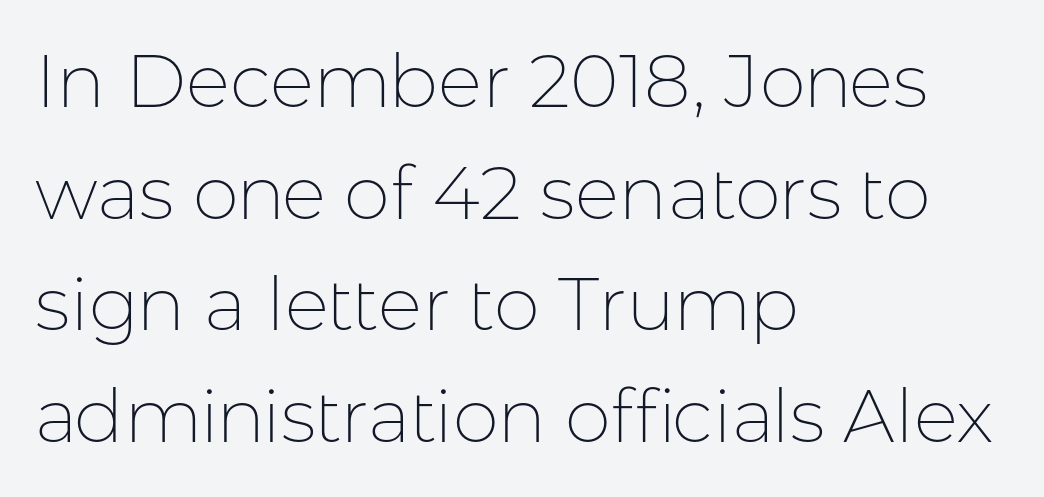
Q: Is the text bold? A: No.
Q: Is the text italic (slanted)? A: No, it is upright.
Q: Is the typeface a serif or a sans-serif typeface? A: Sans-serif.
Q: Is the text underlined? A: No.
Q: How is the paragraph aligned? A: Left-aligned.
Q: Is the spacing between letters normal or unusually wide? A: Normal.
Q: Is the spacing between lines tight, normal or loose? A: Normal.
Q: Width (condensed, normal, or wide)? A: Normal.
Q: Stroke contrast? A: Low.
Q: x-height? A: Medium.
Q: Monospaced? A: No.
